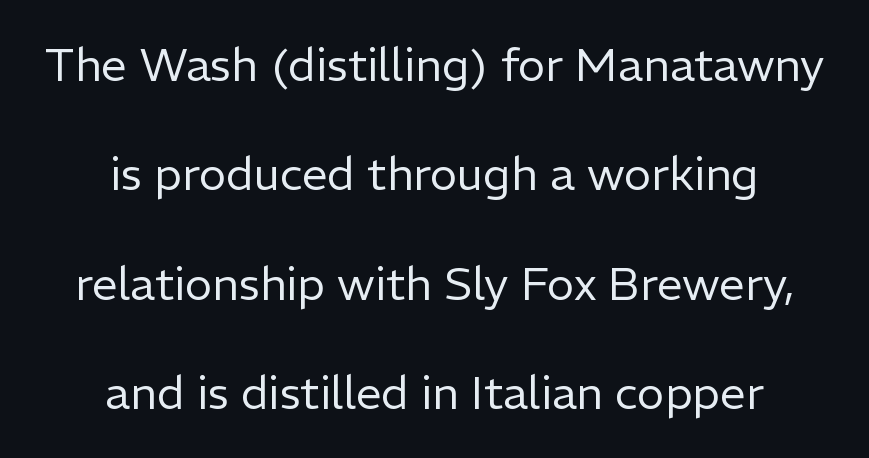
Q: Is the text bold? A: No.
Q: Is the text italic (slanted)? A: No, it is upright.
Q: Is the typeface a serif or a sans-serif typeface? A: Sans-serif.
Q: Is the text underlined? A: No.
Q: How is the paragraph aligned? A: Centered.
Q: Is the spacing between letters normal or unusually wide? A: Normal.
Q: Is the spacing between lines tight, normal or loose? A: Loose.
Q: Width (condensed, normal, or wide)? A: Normal.
Q: Stroke contrast? A: Low.
Q: x-height? A: Medium.
Q: Monospaced? A: No.
